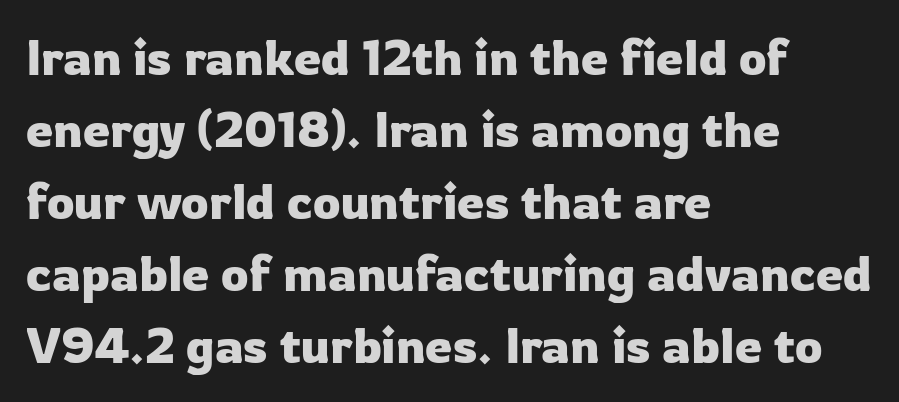
The image shows 49 px sans-serif type, upright; set left-aligned, normal line spacing (1.47x), normal letter spacing, not underlined; low stroke contrast and a medium x-height.
